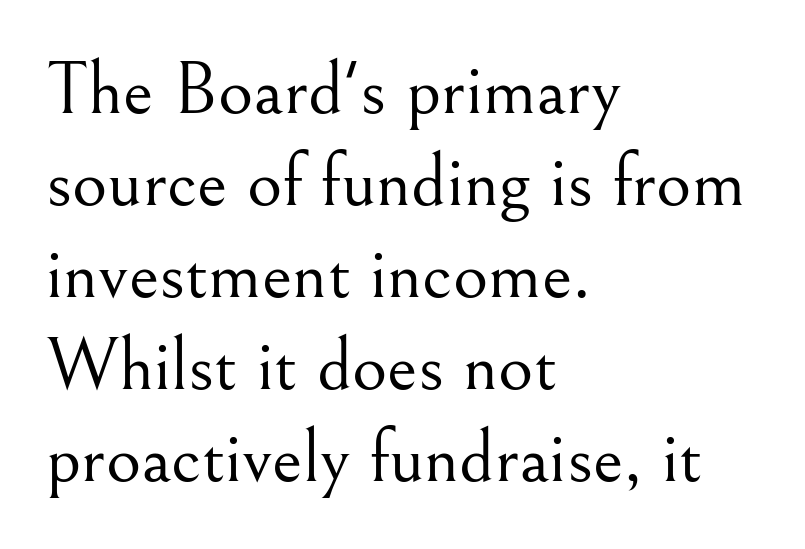
{"serif": "yes", "italic": "no", "bold": "no", "weight": "light", "width": "normal", "stroke_contrast": "medium", "x_height": "small", "monospaced": "no", "underline": "no", "align": "left", "line_spacing_ratio": 1.21, "letter_spacing": "normal", "letter_spacing_em": 0.0, "glyph_px": 76}
